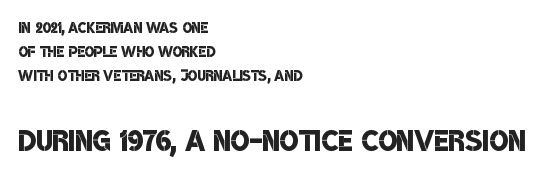
Q: Is the text bold? A: Semi-bold.
Q: Is the typeface a serif or a sans-serif typeface? A: Sans-serif.
Q: Is the text underlined? A: No.
Q: How is the paragraph aligned? A: Left-aligned.
Q: Is the spacing between letters normal or unusually wide? A: Normal.
Q: Which block of text is set in a larger size, the first (top) or the second (bottom)? A: The second (bottom) one.
Q: Width (condensed, normal, or wide)? A: Condensed.
Q: Stroke contrast? A: Low.
Q: x-height? A: Large.
Q: Monospaced? A: No.
